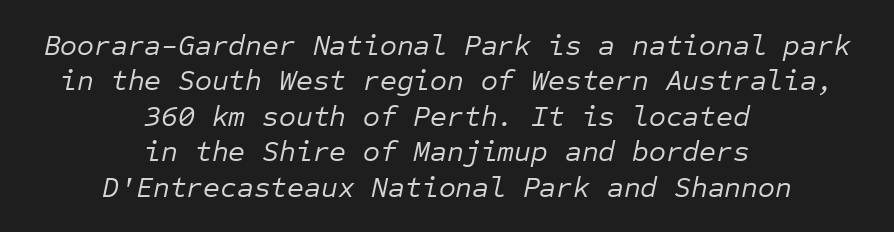
Lines of text with bare space underneath. The passage shown is not bold in any degree. Do the characters align in a grid? Yes, the font is monospaced. Typeset on center — no edge is straight.
